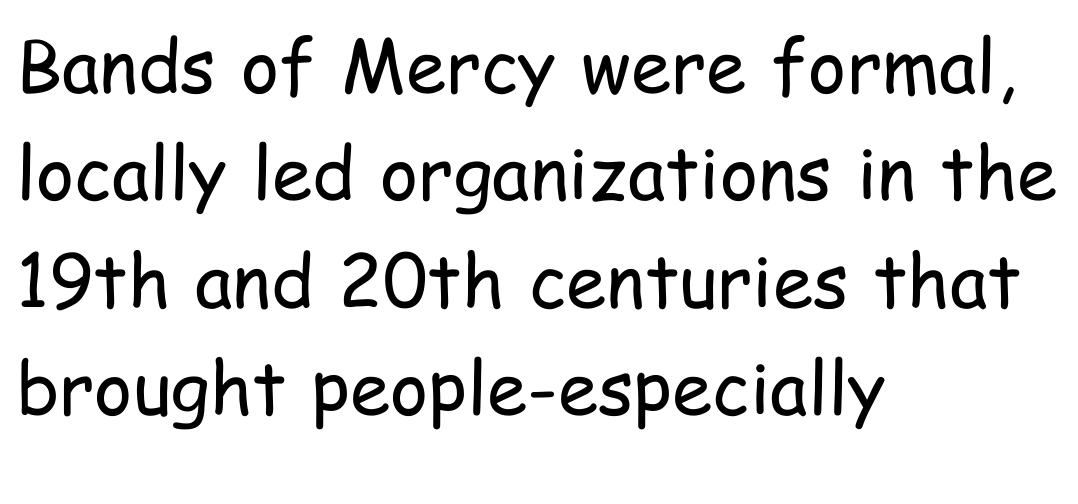
Q: Is the text bold? A: No.
Q: Is the text italic (slanted)? A: No, it is upright.
Q: Is the typeface a serif or a sans-serif typeface? A: Sans-serif.
Q: Is the text underlined? A: No.
Q: How is the paragraph aligned? A: Left-aligned.
Q: Is the spacing between letters normal or unusually wide? A: Normal.
Q: Is the spacing between lines tight, normal or loose? A: Normal.
Q: Width (condensed, normal, or wide)? A: Condensed.
Q: Stroke contrast? A: Low.
Q: x-height? A: Medium.
Q: Monospaced? A: No.
